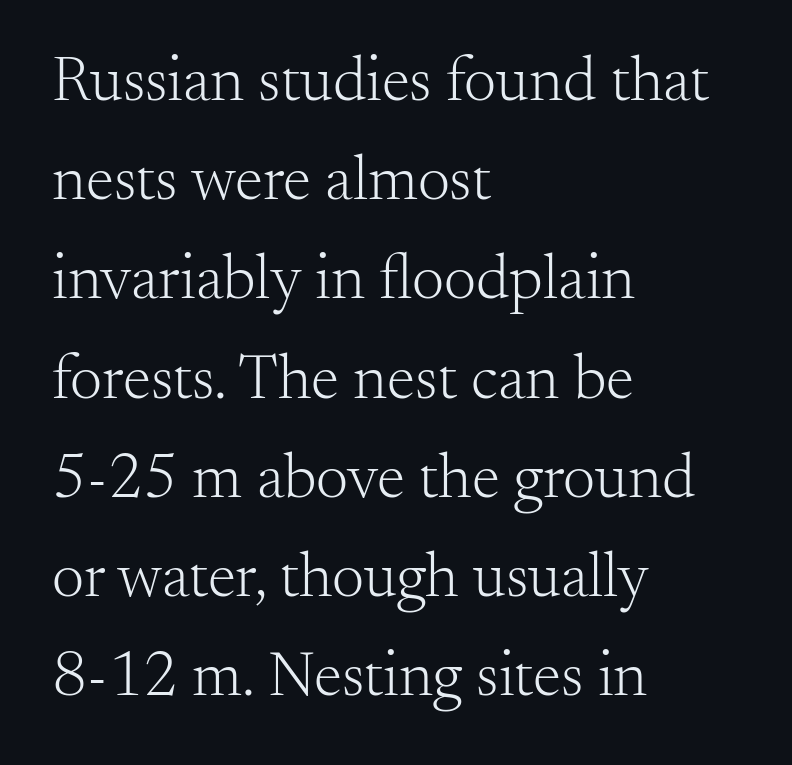
The image shows 64 px light serif type, upright; set left-aligned, normal line spacing (1.55x), normal letter spacing, not underlined; medium stroke contrast and a small x-height.
